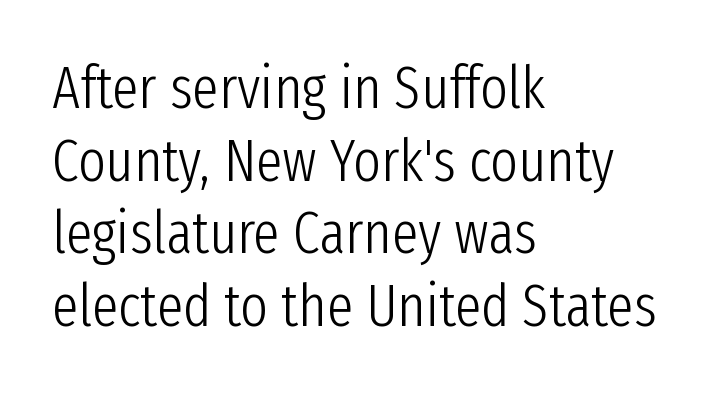
{"serif": "no", "italic": "no", "bold": "no", "weight": "light", "width": "condensed", "stroke_contrast": "low", "x_height": "medium", "monospaced": "no", "underline": "no", "align": "left", "line_spacing_ratio": 1.23, "letter_spacing": "normal", "letter_spacing_em": 0.0, "glyph_px": 59}
